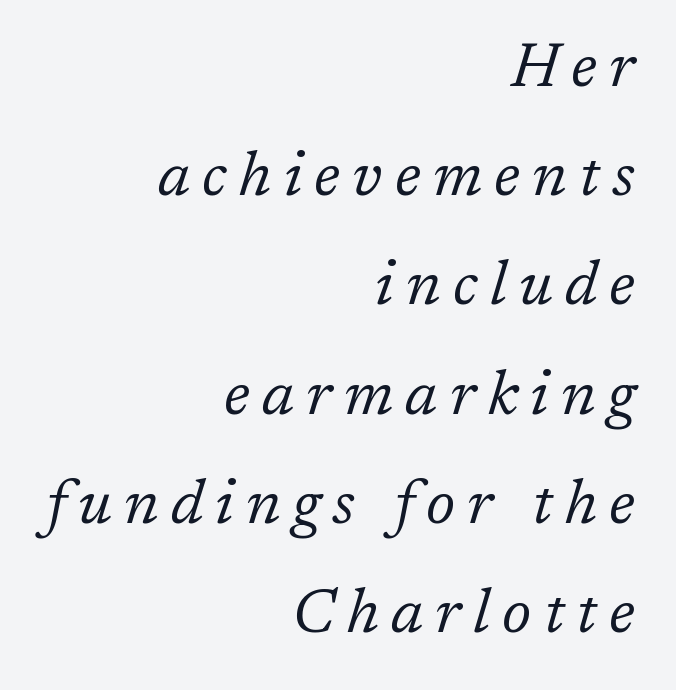
A bare baseline throughout the passage. A serif font was chosen for this passage. Stems and bowls with no extra thickness — not bold. Horizontally, the lines are justified to the trailing edge only. Tall strokes in this sample are angled rather than plumb.
